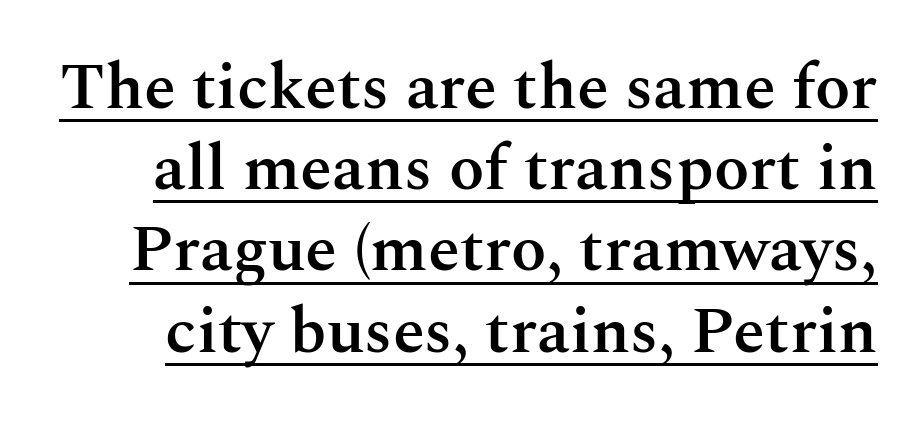
Each glyph is drawn with semibold strokes, heavier than normal yet not fully bold. The rendered words wear a rule along their underside. Between one letter and the next there's only the usual sliver of space. Upright lettering throughout. Does the leading feel generous? No, just average. Stroke terminals: seriffed.
